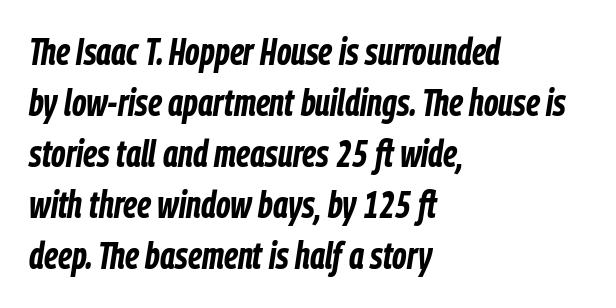
The image shows 37 px bold, condensed type, italic (leaning right); set left-aligned, normal line spacing (1.38x), normal letter spacing, not underlined; low stroke contrast and a medium x-height.
